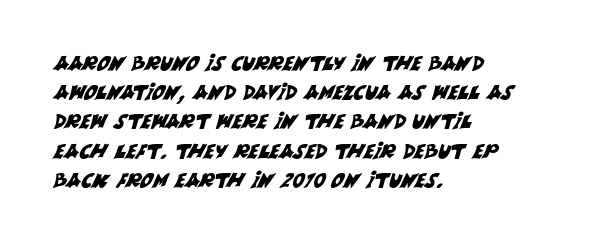
{"underline": "no", "align": "left", "line_spacing": "normal", "line_spacing_ratio": 1.46, "letter_spacing": "normal", "letter_spacing_em": 0.0, "glyph_px": 20}
